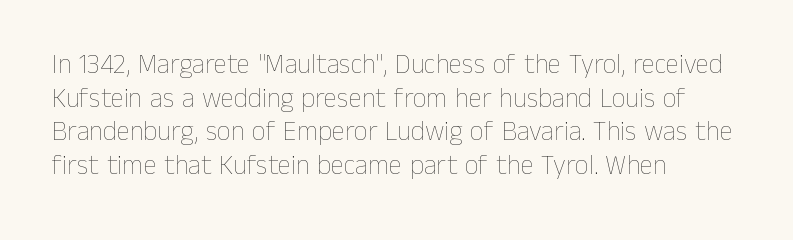
The image shows 27 px text type, upright; set left-aligned, normal line spacing (1.25x), normal letter spacing, not underlined.
